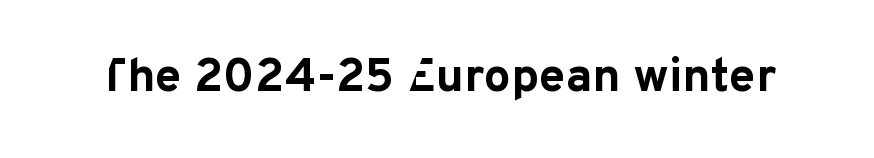
{"serif": "no", "italic": "no", "bold": "yes", "weight": "bold", "width": "normal", "stroke_contrast": "low", "x_height": "medium", "monospaced": "no", "underline": "no", "letter_spacing": "normal", "letter_spacing_em": 0.0, "glyph_px": 48}
